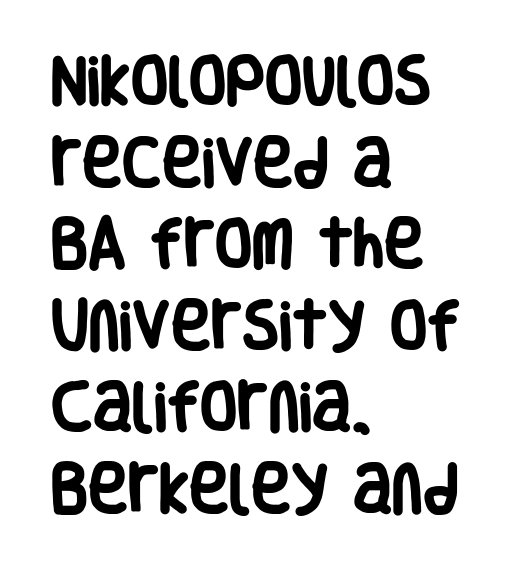
{"serif": "no", "italic": "no", "bold": "yes", "weight": "heavy", "width": "condensed", "stroke_contrast": "low", "x_height": "large", "monospaced": "no", "underline": "no", "align": "left", "line_spacing": "normal", "line_spacing_ratio": 1.51, "letter_spacing": "normal", "letter_spacing_em": 0.0, "glyph_px": 54}
